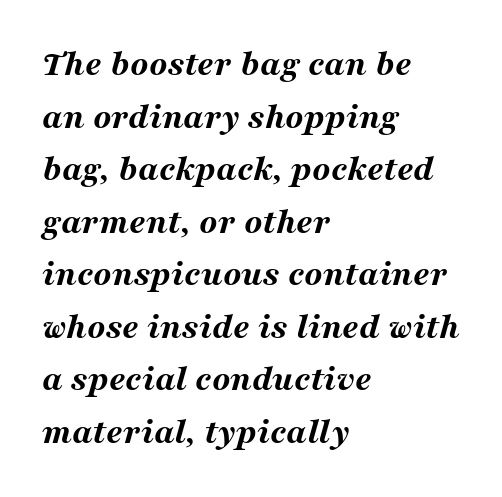
The image shows 37 px bold, wide type, italic (leaning right); set left-aligned, normal line spacing (1.42x), normal letter spacing, not underlined; medium stroke contrast and a medium x-height.
